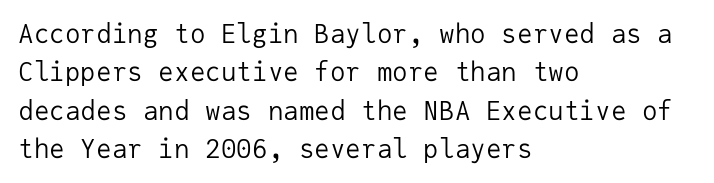
The image shows 26 px text type, upright; set left-aligned, normal line spacing (1.48x), normal letter spacing, not underlined.
